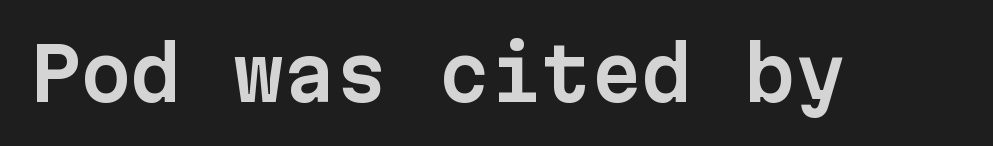
The image shows 73 px sans-serif type, upright, monospaced; set normal letter spacing, not underlined; low stroke contrast and a medium x-height.
